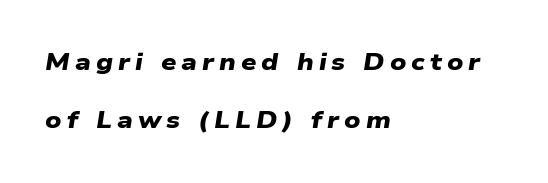
The image shows 24 px bold type; set left-aligned, loose line spacing (2.42x), unusually wide letter spacing (+0.21 em), not underlined.
